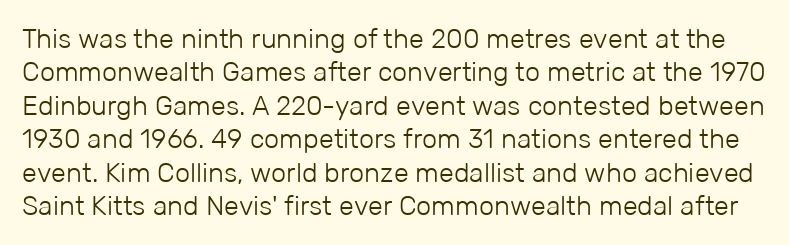
Upright lettering throughout. Default kerning and tracking; the words read as compact shapes. Descenders are the only things crossing below the line. No chunkiness to these letters — they're not bold.
